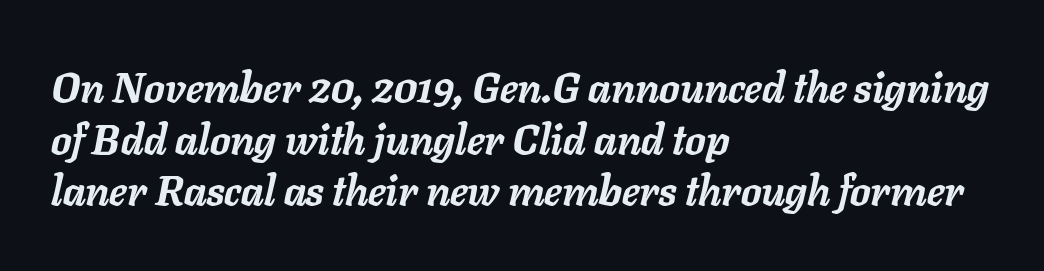
The image shows 41 px semibold type, italic (leaning right); set left-aligned, normal line spacing (1.26x), normal letter spacing, not underlined; low stroke contrast and a medium x-height.
